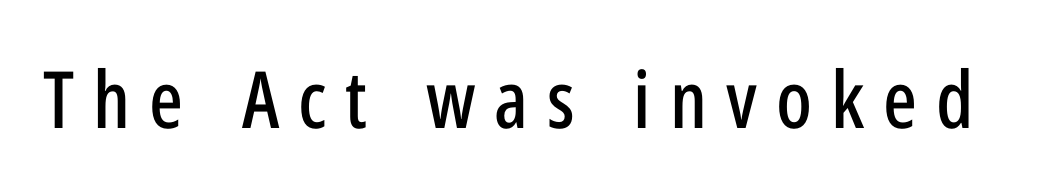
{"serif": "no", "italic": "no", "width": "condensed", "stroke_contrast": "low", "x_height": "medium", "monospaced": "no", "underline": "no", "letter_spacing": "wide", "letter_spacing_em": 0.24, "glyph_px": 79}
